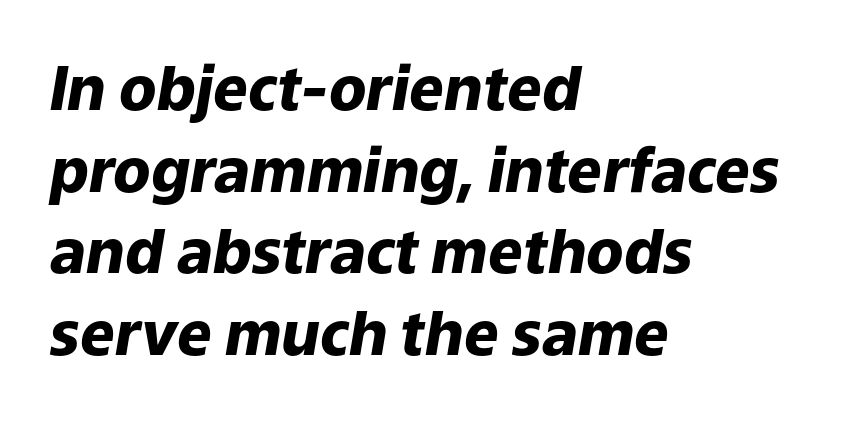
Q: Is the text bold? A: Yes.
Q: Is the text italic (slanted)? A: Yes, it leans right by about 9 degrees.
Q: Is the text underlined? A: No.
Q: How is the paragraph aligned? A: Left-aligned.
Q: Is the spacing between letters normal or unusually wide? A: Normal.
Q: Is the spacing between lines tight, normal or loose? A: Normal.
Q: Width (condensed, normal, or wide)? A: Normal.
Q: Stroke contrast? A: Low.
Q: x-height? A: Medium.
Q: Monospaced? A: No.
